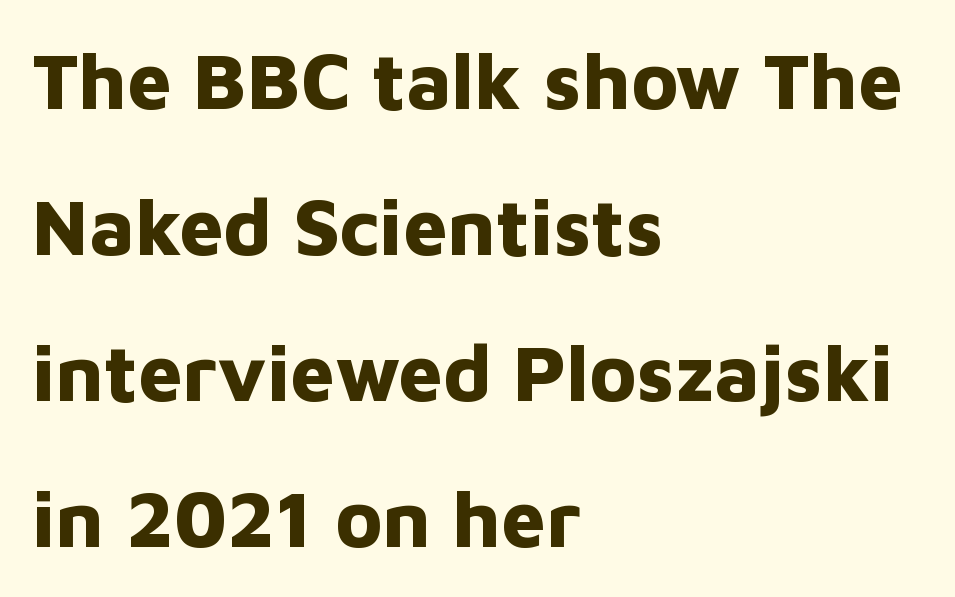
Grotesque or geometric, the face here clearly has no serifs. Horizontally, the lines are justified to the leading edge only. The lettering stays uniformly vertical, giving the passage a roman look. Spacing between characters is what you'd get straight out of the box.
